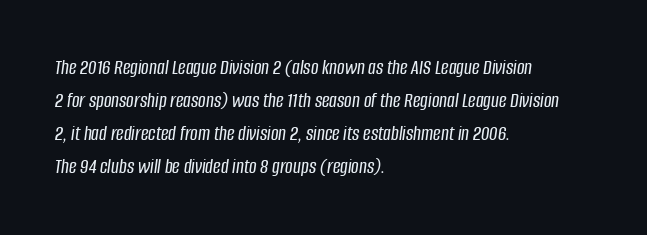
{"italic": "yes", "lean": "right", "slant_degrees": 8, "underline": "no", "align": "left", "line_spacing": "normal", "line_spacing_ratio": 1.57, "letter_spacing": "normal", "letter_spacing_em": 0.0, "glyph_px": 21}
